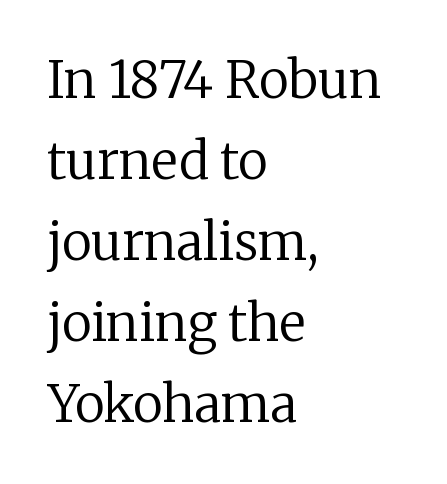
Leading matches the norm, producing a regular column. Are there feet on the stems? There are — it's a serif. The setting favours the left margin, as ordinary paragraphs usually do. Words appear dense and cohesive because spacing is normal. Nope, not italic — everything's standing straight. This reads as an unemphasized weight, regular at the heaviest.
